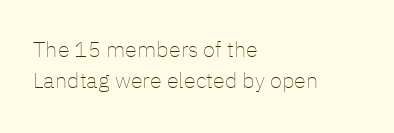
Every row of glyphs begins at an identical x-position on the left. The typesetting does not lean heavy: it is not bold. One glance says typical: line gaps are just what's usual. Underlining? Definitely not there.
